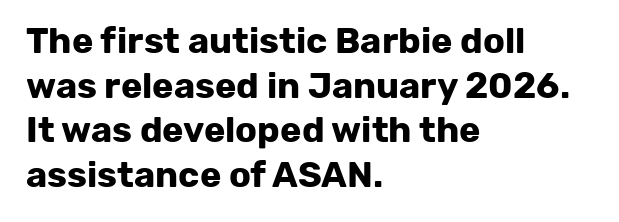
This sample uses plain, unmodified letter spacing. Horizontal alignment here is leftward, the default for most running prose. Varying glyph widths throughout — classic text-font behaviour. The gap between lines stays unmarked. Tall strokes in this sample are plumb rather than angled.
